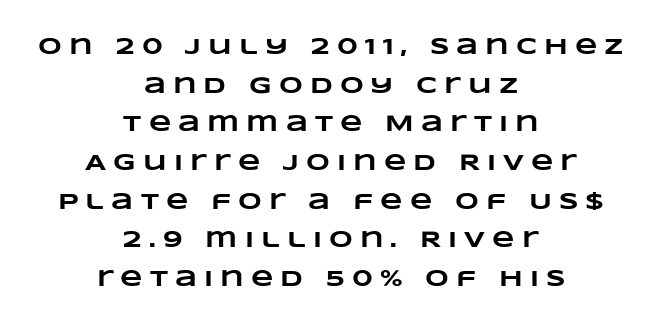
The tracking reads as deliberately expanded to a designer's eye. The rows are spaced the way most documents space them. Clear beneath every line of the passage. Look at the stroke-to-counter ratio: heavy, a bold. Each line is balanced around a shared central axis.
